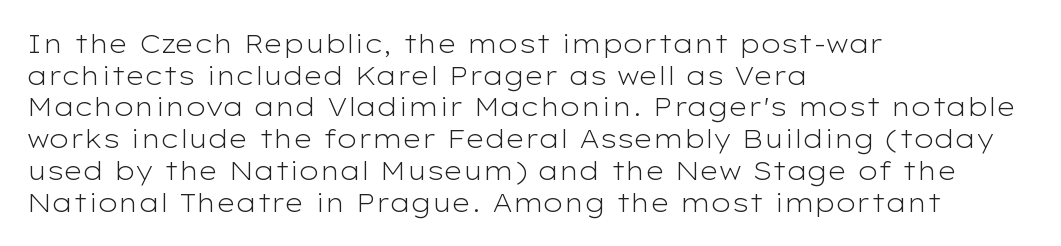
Nope, not italic — everything's standing straight. The font is comparable to plain body text, perhaps lighter. Inter-character spacing is left at the font's built-in metrics. The zone under the glyphs is completely vacant. These lines are set flush left with a ragged right edge.
